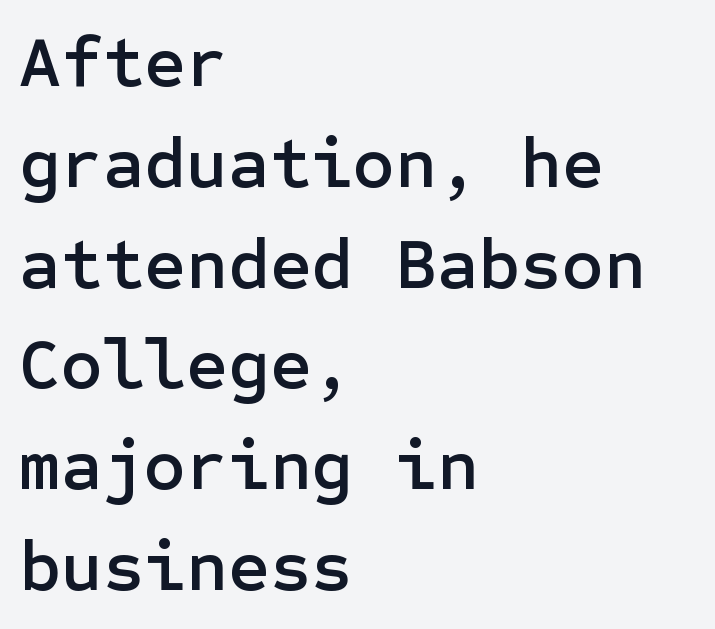
{"serif": "no", "italic": "no", "width": "normal", "stroke_contrast": "low", "x_height": "medium", "underline": "no", "align": "left", "line_spacing": "normal", "line_spacing_ratio": 1.4, "letter_spacing": "normal", "letter_spacing_em": 0.0, "glyph_px": 72}
